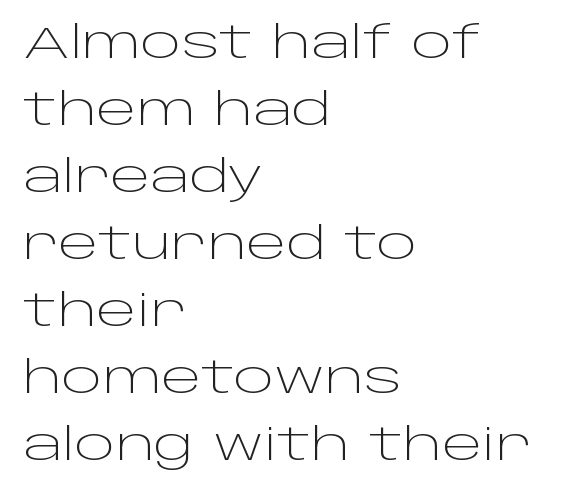
{"serif": "no", "italic": "no", "bold": "no", "weight": "light", "width": "wide", "stroke_contrast": "low", "x_height": "large", "monospaced": "no", "underline": "no", "align": "left", "line_spacing": "normal", "line_spacing_ratio": 1.56, "letter_spacing": "normal", "letter_spacing_em": 0.0, "glyph_px": 43}
